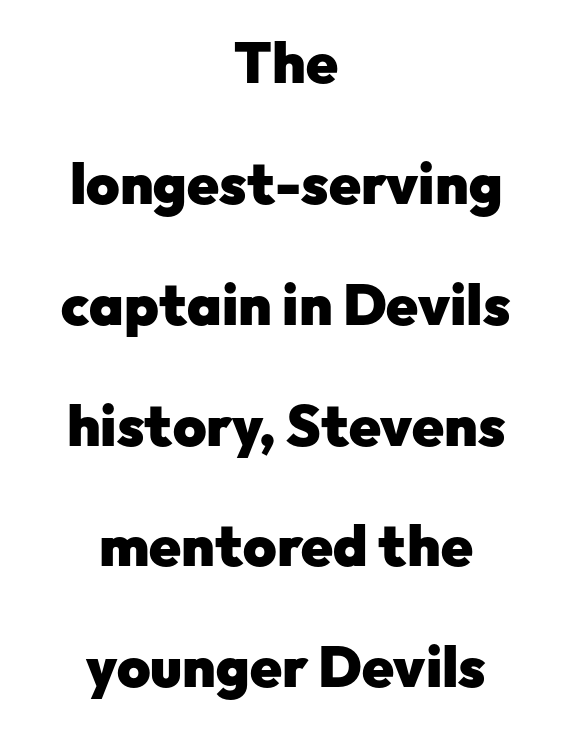
The space directly below the letters is spotless. How would I describe the line gaps? Wide and relaxed. Note the varied advance widths — an 'i' is clearly narrower than an 'm'. Note: no serifs on the glyphs. The axis of the letterforms is exactly vertical.
